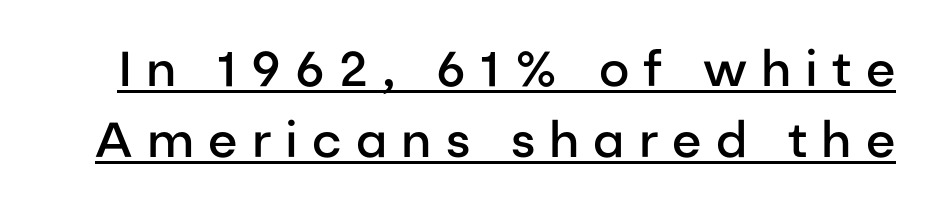
The image shows 49 px semibold sans-serif type, upright; set normal line spacing (1.44x), unusually wide letter spacing (+0.29 em), underlined; low stroke contrast and a medium x-height.
